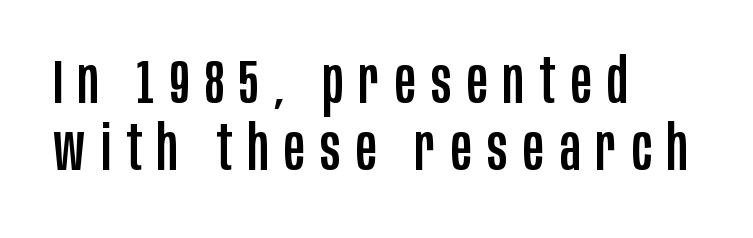
{"serif": "no", "italic": "no", "width": "condensed", "stroke_contrast": "low", "x_height": "large", "monospaced": "no", "underline": "no", "align": "left", "line_spacing": "tight", "line_spacing_ratio": 1.08, "letter_spacing": "wide", "letter_spacing_em": 0.25, "glyph_px": 62}
